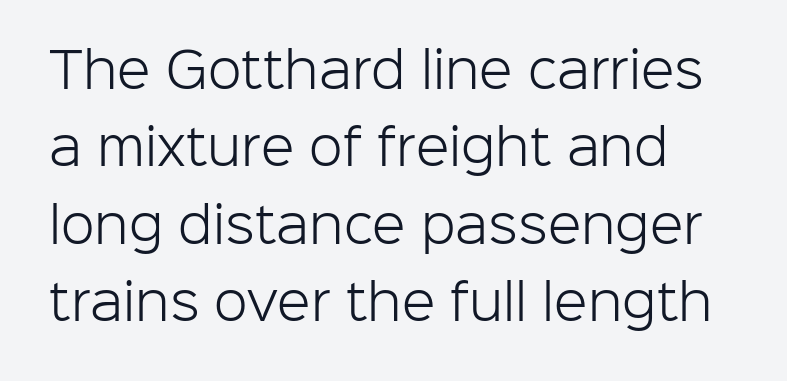
Q: Is the text bold? A: No.
Q: Is the text italic (slanted)? A: No, it is upright.
Q: Is the typeface a serif or a sans-serif typeface? A: Sans-serif.
Q: Is the text underlined? A: No.
Q: How is the paragraph aligned? A: Left-aligned.
Q: Is the spacing between letters normal or unusually wide? A: Normal.
Q: Is the spacing between lines tight, normal or loose? A: Normal.
Q: Width (condensed, normal, or wide)? A: Normal.
Q: Stroke contrast? A: Low.
Q: x-height? A: Medium.
Q: Monospaced? A: No.
